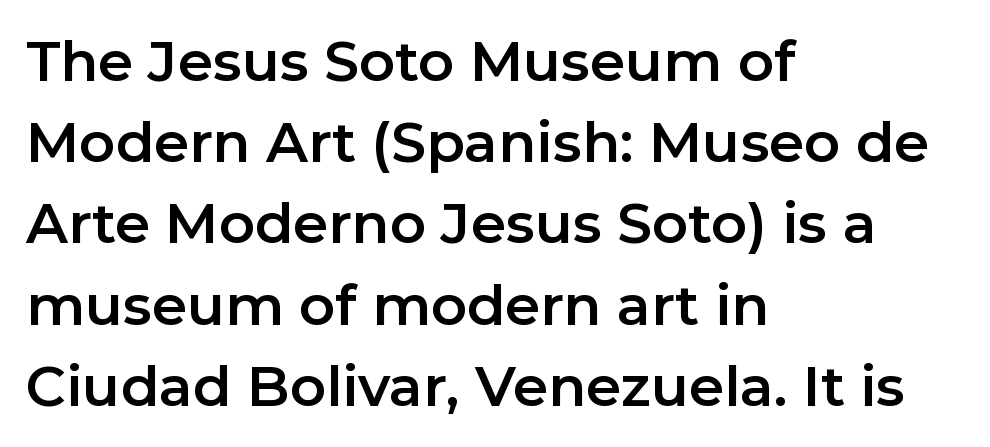
Q: Is the text italic (slanted)? A: No, it is upright.
Q: Is the typeface a serif or a sans-serif typeface? A: Sans-serif.
Q: Is the text underlined? A: No.
Q: How is the paragraph aligned? A: Left-aligned.
Q: Is the spacing between letters normal or unusually wide? A: Normal.
Q: Is the spacing between lines tight, normal or loose? A: Normal.
Q: Width (condensed, normal, or wide)? A: Normal.
Q: Stroke contrast? A: Low.
Q: x-height? A: Medium.
Q: Monospaced? A: No.
